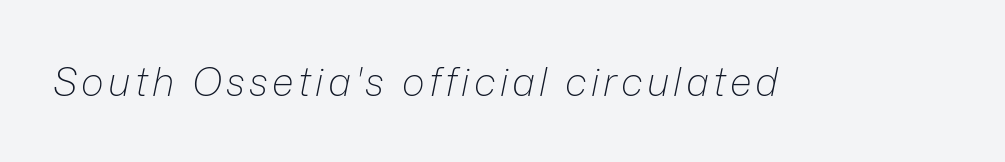
Q: Is the text bold? A: No.
Q: Is the text italic (slanted)? A: Yes, it leans right by about 12 degrees.
Q: Is the text underlined? A: No.
Q: Width (condensed, normal, or wide)? A: Normal.
Q: Stroke contrast? A: Low.
Q: x-height? A: Medium.
Q: Monospaced? A: No.
